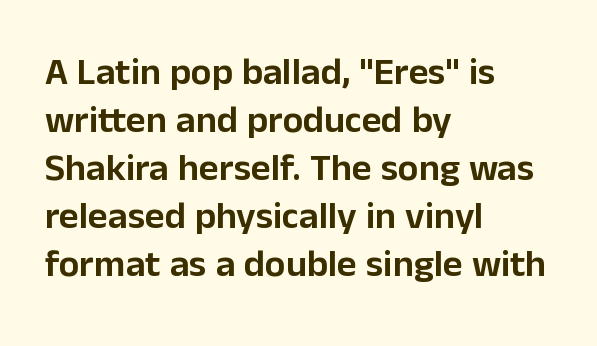
Is the letter spacing exaggerated? No — it looks like the ordinary default. The rendering uses natural spacing where letterforms have individual widths. Posture: upright roman. Summary of vertical rhythm: regular, with standard interline spacing. Notice how the passage keeps a crisp vertical edge on the left only.
